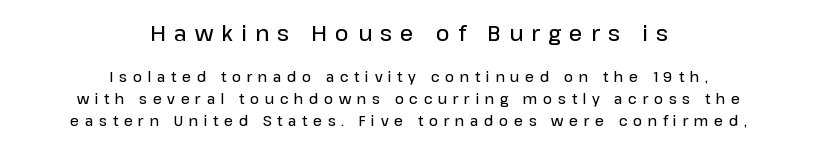
Leading matches the norm, producing a regular column. Check the space under the baseline: it is left empty. Caption: semibold face, moderately heavy strokes. This rendering uses center alignment, leaving both contours irregular but symmetric. Compare the two chunks: the upper has the greater cap height. In terms of posture, this sample is upright.
